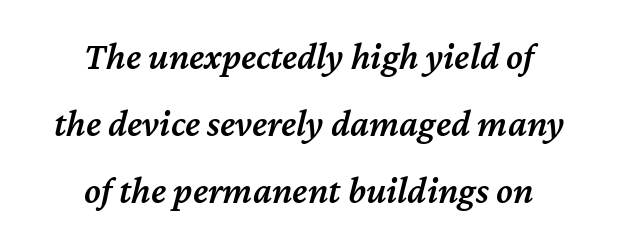
{"italic": "yes", "lean": "right", "slant_degrees": 12, "bold": "semi", "weight": "semibold", "width": "normal", "stroke_contrast": "medium", "x_height": "medium", "monospaced": "no", "underline": "no", "align": "center", "line_spacing_ratio": 1.76, "letter_spacing": "normal", "letter_spacing_em": 0.0, "glyph_px": 38}
